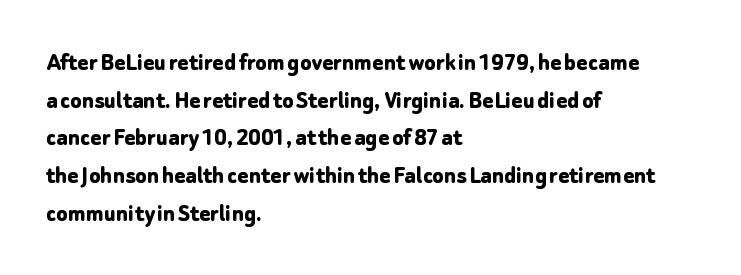
The image shows 26 px bold type, upright; set left-aligned, normal line spacing (1.45x), normal letter spacing, not underlined.
